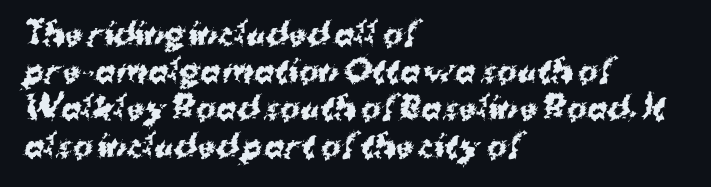
The image shows 30 px bold sans-serif type; set left-aligned, line spacing 1.24x, normal letter spacing, not underlined; medium stroke contrast and a medium x-height.
